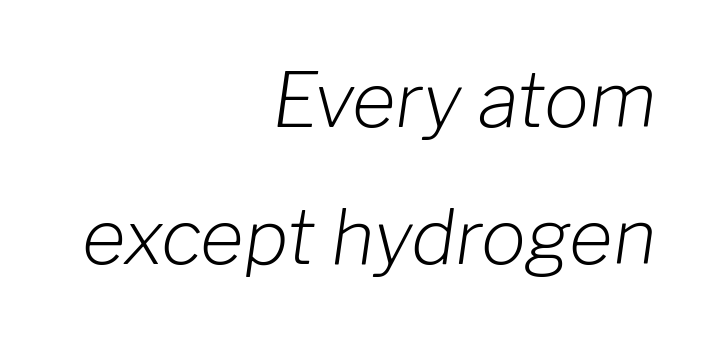
Caption: face not bold, strokes unweighted. It's the slanting kind of type. The passage shown has conventional tracking throughout. The words here are not underlined.
